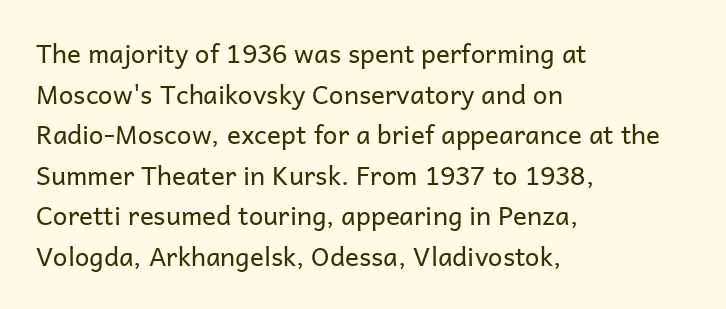
{"italic": "no", "bold": "no", "underline": "no", "align": "left", "line_spacing": "normal", "line_spacing_ratio": 1.56, "letter_spacing": "normal", "letter_spacing_em": 0.0, "glyph_px": 26}
